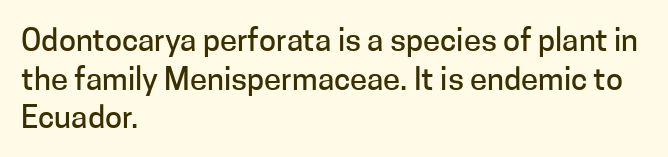
{"serif": "no", "italic": "no", "width": "normal", "stroke_contrast": "low", "x_height": "medium", "monospaced": "no", "underline": "no", "align": "left", "line_spacing": "normal", "line_spacing_ratio": 1.25, "letter_spacing": "normal", "letter_spacing_em": 0.0, "glyph_px": 31}
